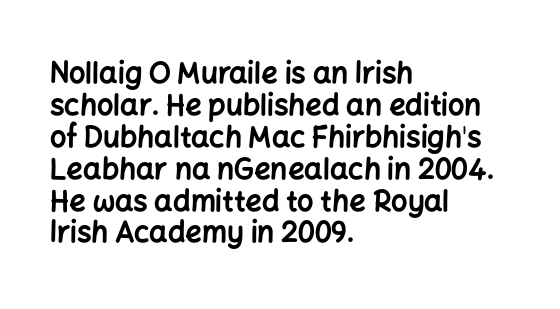
Q: Is the text bold? A: Yes.
Q: Is the text italic (slanted)? A: No, it is upright.
Q: Is the typeface a serif or a sans-serif typeface? A: Sans-serif.
Q: Is the text underlined? A: No.
Q: How is the paragraph aligned? A: Left-aligned.
Q: Is the spacing between letters normal or unusually wide? A: Normal.
Q: Is the spacing between lines tight, normal or loose? A: Tight.
Q: Width (condensed, normal, or wide)? A: Normal.
Q: Stroke contrast? A: Low.
Q: x-height? A: Medium.
Q: Monospaced? A: No.
